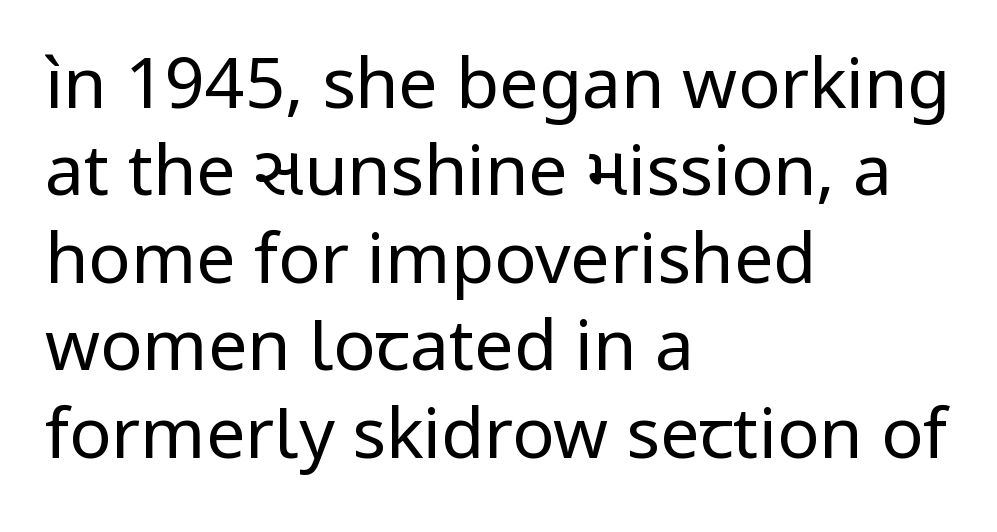
{"serif": "no", "italic": "no", "bold": "no", "weight": "regular", "width": "normal", "stroke_contrast": "low", "x_height": "medium", "monospaced": "no", "underline": "no", "align": "left", "line_spacing": "normal", "line_spacing_ratio": 1.25, "letter_spacing": "normal", "letter_spacing_em": 0.0, "glyph_px": 70}
